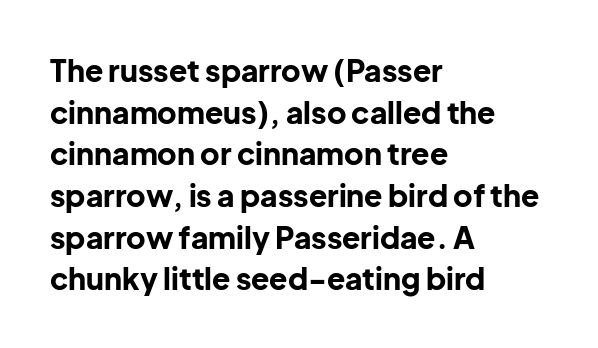
{"serif": "no", "italic": "no", "bold": "yes", "weight": "bold", "width": "normal", "stroke_contrast": "low", "x_height": "medium", "monospaced": "no", "underline": "no", "align": "left", "line_spacing": "normal", "line_spacing_ratio": 1.39, "letter_spacing": "normal", "letter_spacing_em": 0.0, "glyph_px": 30}
